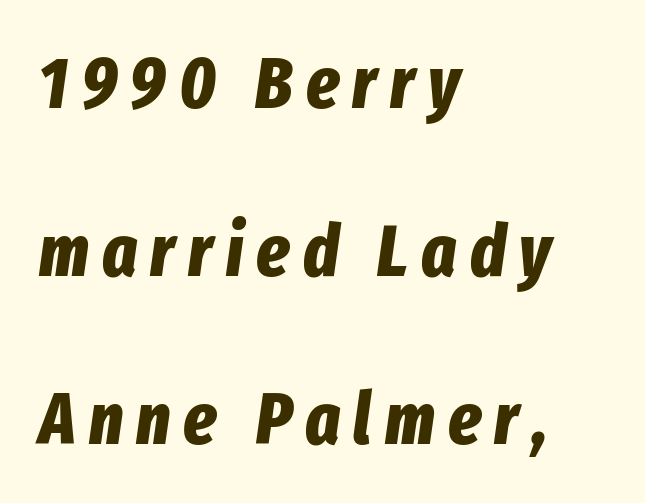
The image shows 73 px bold, condensed type, italic (leaning right); set left-aligned, loose line spacing (2.3x), not underlined; low stroke contrast and a medium x-height.
